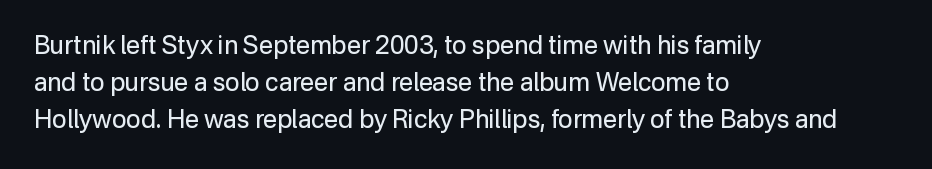
Q: Is the text bold? A: No.
Q: Is the text italic (slanted)? A: No, it is upright.
Q: Is the text underlined? A: No.
Q: How is the paragraph aligned? A: Left-aligned.
Q: Is the spacing between letters normal or unusually wide? A: Normal.
Q: Is the spacing between lines tight, normal or loose? A: Normal.
